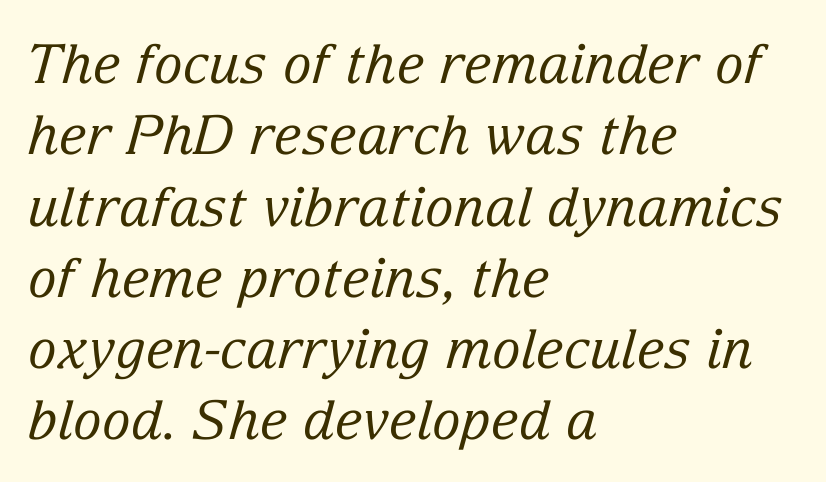
Q: Is the text bold? A: No.
Q: Is the text italic (slanted)? A: Yes, it leans right by about 15 degrees.
Q: Is the typeface a serif or a sans-serif typeface? A: Serif.
Q: Is the text underlined? A: No.
Q: How is the paragraph aligned? A: Left-aligned.
Q: Is the spacing between letters normal or unusually wide? A: Normal.
Q: Is the spacing between lines tight, normal or loose? A: Normal.
Q: Width (condensed, normal, or wide)? A: Normal.
Q: Stroke contrast? A: Low.
Q: x-height? A: Medium.
Q: Monospaced? A: No.
